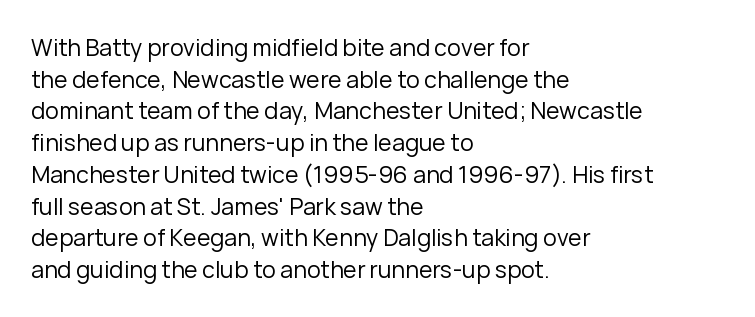
A roman cut, with each character standing at attention. Line spacing here is normal. The text block is weighted toward the left margin, trailing off unevenly rightward. Lines of text with bare space underneath. Nothing unusual about the tracking: characters are spaced as the font intends. A quiet, ordinary-to-light weight characterises the typeface.
